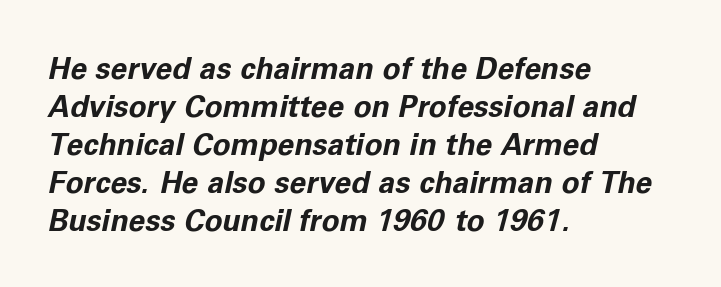
The image shows 30 px bold type, italic (leaning right); set left-aligned, normal line spacing (1.27x), normal letter spacing, not underlined; low stroke contrast and a medium x-height.
